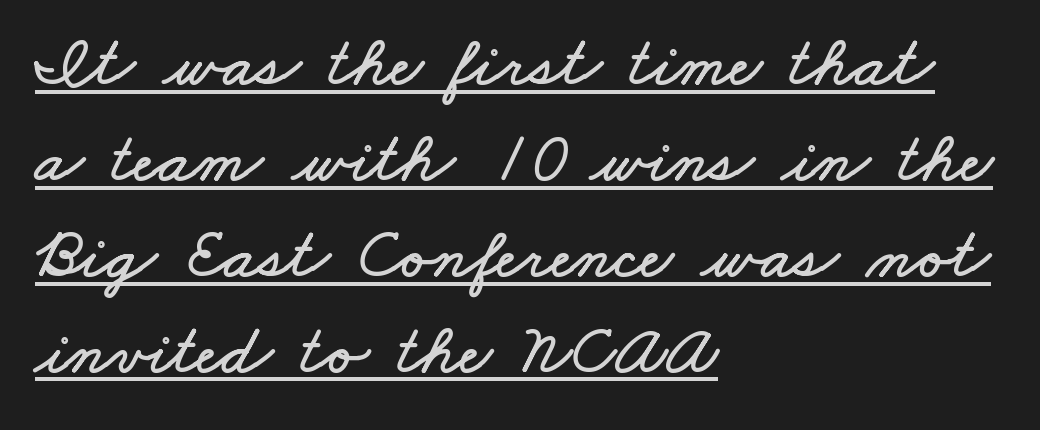
{"width": "wide", "stroke_contrast": "low", "x_height": "small", "monospaced": "no", "underline": "yes", "align": "left", "line_spacing": "normal", "line_spacing_ratio": 1.35, "letter_spacing": "normal", "letter_spacing_em": 0.0, "glyph_px": 71}
